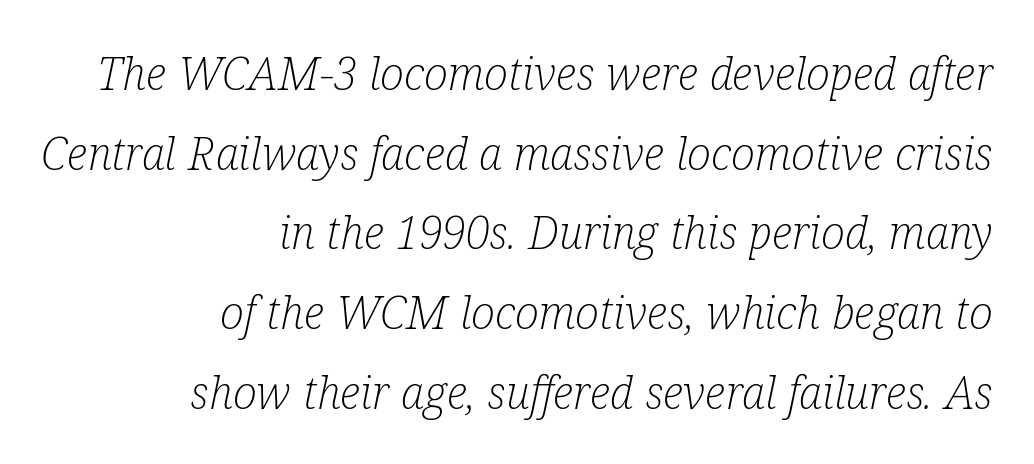
{"serif": "yes", "italic": "yes", "lean": "right", "slant_degrees": 12, "bold": "no", "weight": "light", "width": "condensed", "stroke_contrast": "low", "x_height": "medium", "monospaced": "no", "underline": "no", "align": "right", "line_spacing_ratio": 1.77, "letter_spacing": "normal", "letter_spacing_em": 0.0, "glyph_px": 45}
